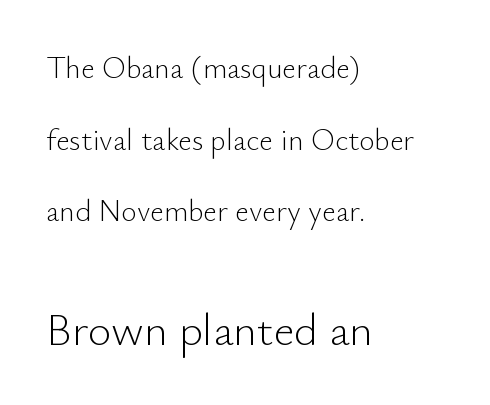
Horizontally, the lines are justified to the leading edge only. Line spacing here is loose. Caption: standard tracking, unaltered. Is the lower block the larger one? Yes — the lower block carries the bigger type.
